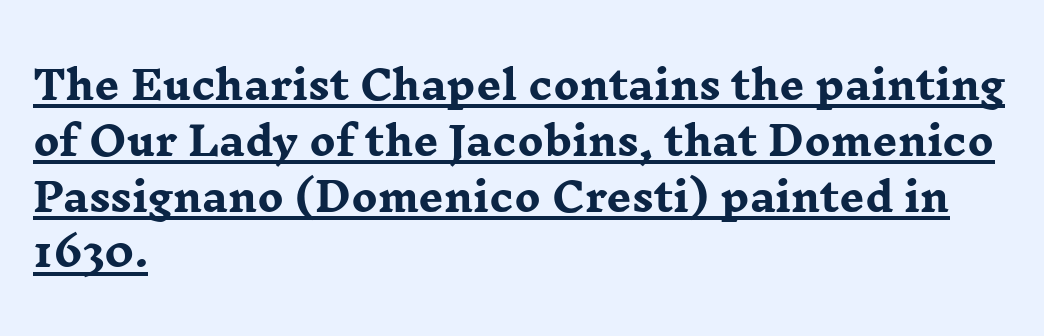
The image shows 39 px heavy, wide serif type, upright; set left-aligned, normal line spacing (1.43x), normal letter spacing, underlined; low stroke contrast and a medium x-height.
